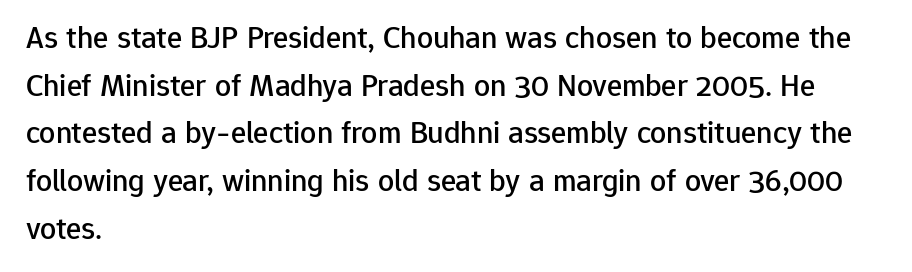
Ascenders rise straight up at ninety degrees. Horizontally, the lines are justified to the leading edge only. Interline gaps are of average width in this sample. Rule under the text: the space is simply empty. Nothing sits at the stroke ends, so this counts as sans-serif.
